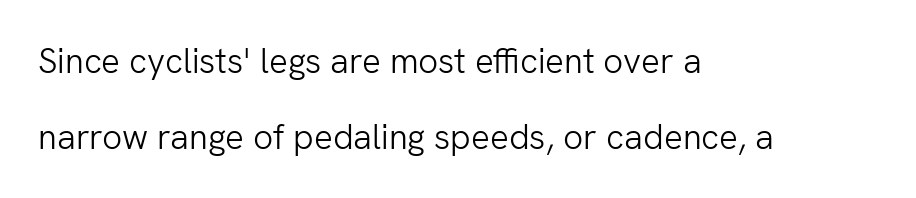
The image shows 35 px light sans-serif type, upright; set left-aligned, loose line spacing (2.17x), normal letter spacing, not underlined; low stroke contrast and a medium x-height.
